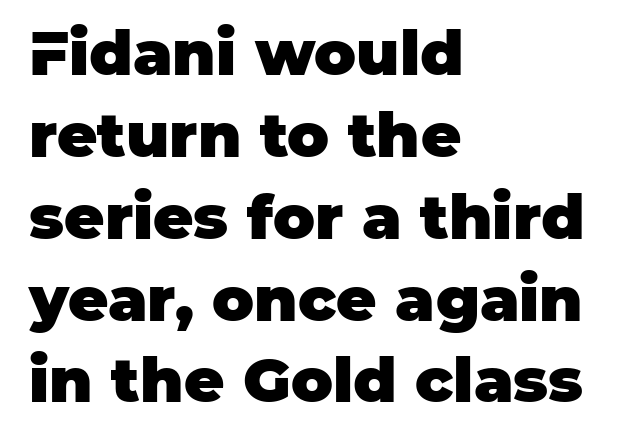
The image shows 62 px heavy sans-serif type, upright; set left-aligned, normal line spacing (1.32x), normal letter spacing, not underlined; low stroke contrast and a large x-height.
